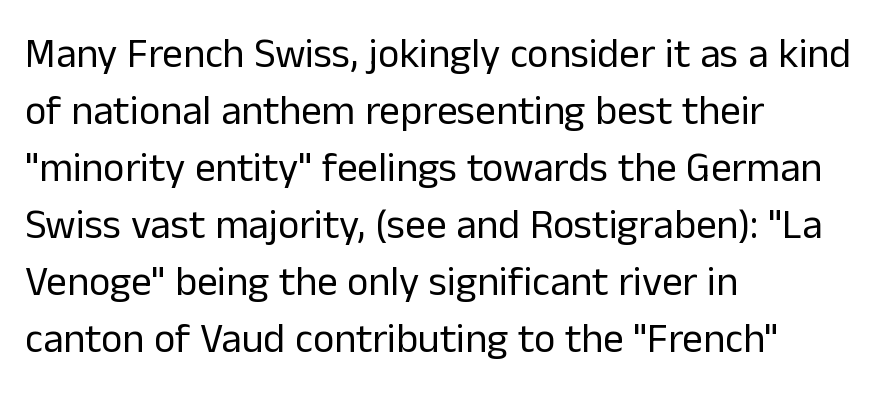
The image shows 41 px regular-weight sans-serif type, upright; set left-aligned, normal line spacing (1.39x), normal letter spacing, not underlined; low stroke contrast and a medium x-height.
